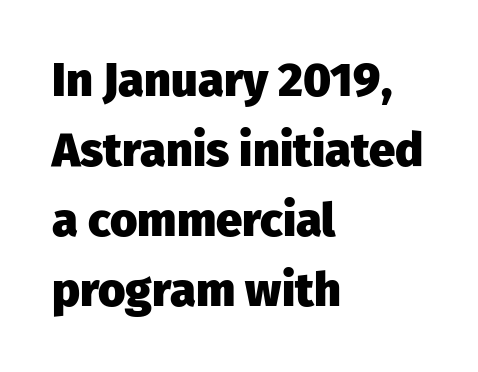
Q: Is the text bold? A: Yes.
Q: Is the text italic (slanted)? A: No, it is upright.
Q: Is the typeface a serif or a sans-serif typeface? A: Sans-serif.
Q: Is the text underlined? A: No.
Q: How is the paragraph aligned? A: Left-aligned.
Q: Is the spacing between letters normal or unusually wide? A: Normal.
Q: Is the spacing between lines tight, normal or loose? A: Normal.
Q: Width (condensed, normal, or wide)? A: Normal.
Q: Stroke contrast? A: Low.
Q: x-height? A: Medium.
Q: Monospaced? A: No.
